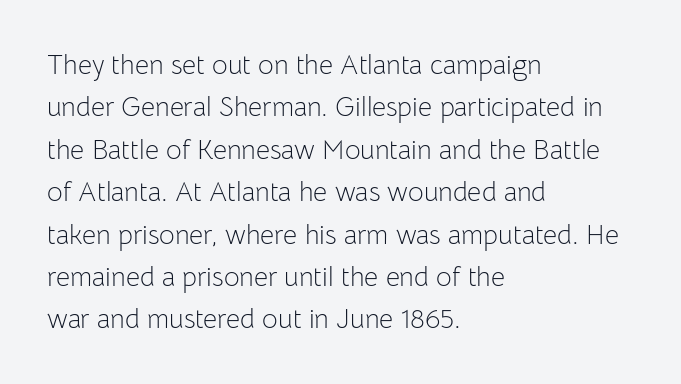
{"italic": "no", "bold": "no", "underline": "no", "align": "left", "line_spacing": "normal", "line_spacing_ratio": 1.57, "letter_spacing": "normal", "letter_spacing_em": 0.0, "glyph_px": 27}
